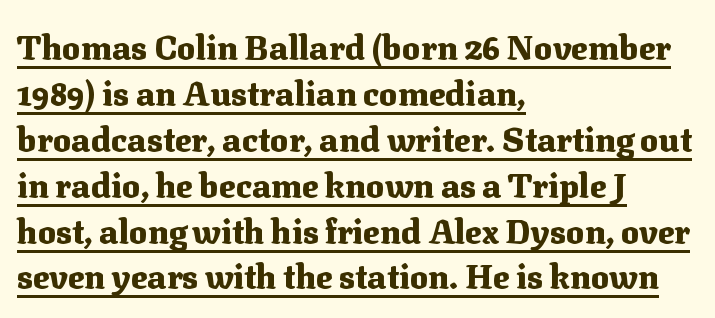
{"serif": "yes", "italic": "no", "bold": "yes", "weight": "heavy", "width": "normal", "stroke_contrast": "medium", "x_height": "medium", "monospaced": "no", "underline": "yes", "align": "left", "line_spacing": "normal", "line_spacing_ratio": 1.35, "letter_spacing": "normal", "letter_spacing_em": 0.0, "glyph_px": 34}
